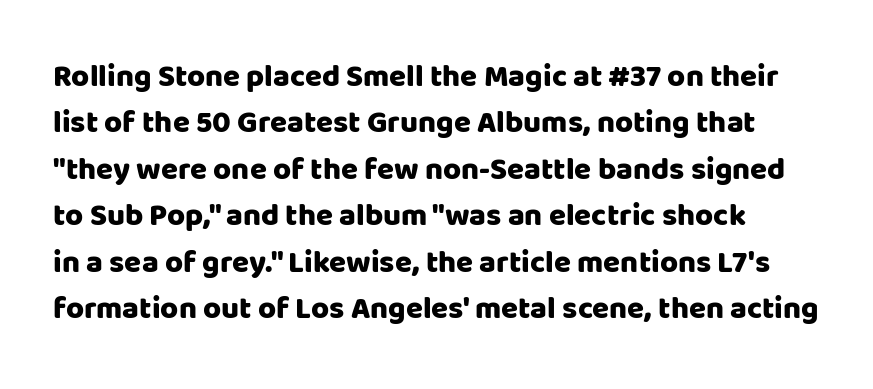
The image shows 31 px sans-serif type, upright; set normal line spacing (1.5x), normal letter spacing, not underlined; low stroke contrast and a large x-height.
